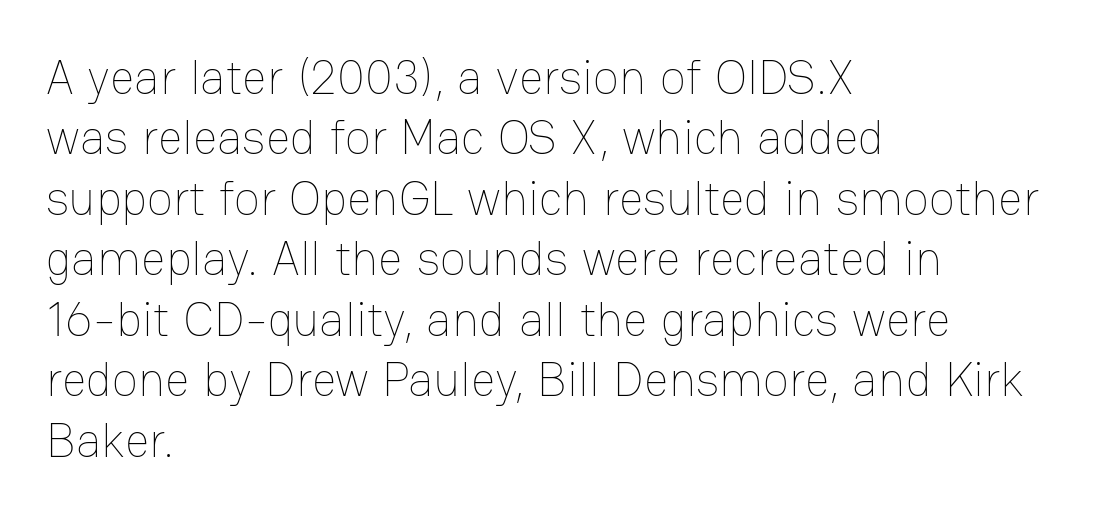
The image shows 48 px thin type, upright; set left-aligned, normal line spacing (1.26x), normal letter spacing, not underlined; low stroke contrast and a medium x-height.
